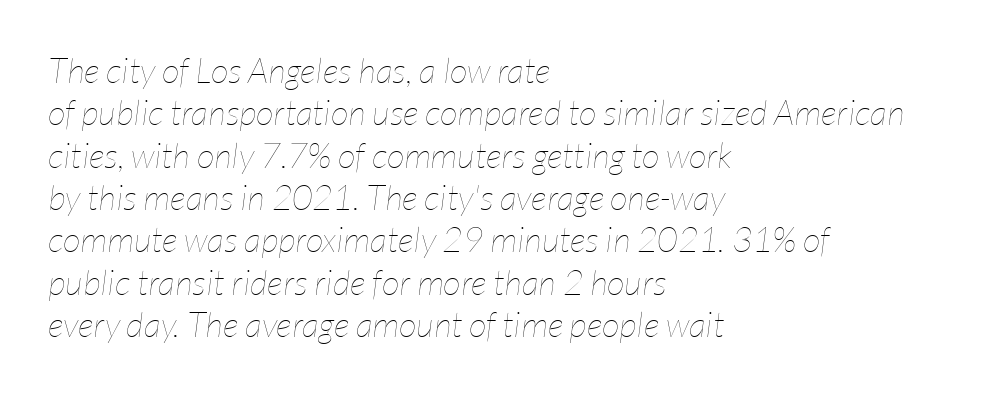
The text carries the slant typical of an italic or oblique font. Bold? No — there's no thickening of the strokes. The foot of each line stays bare and open. This sample is left-justified, so line endings fall wherever the words run out.
